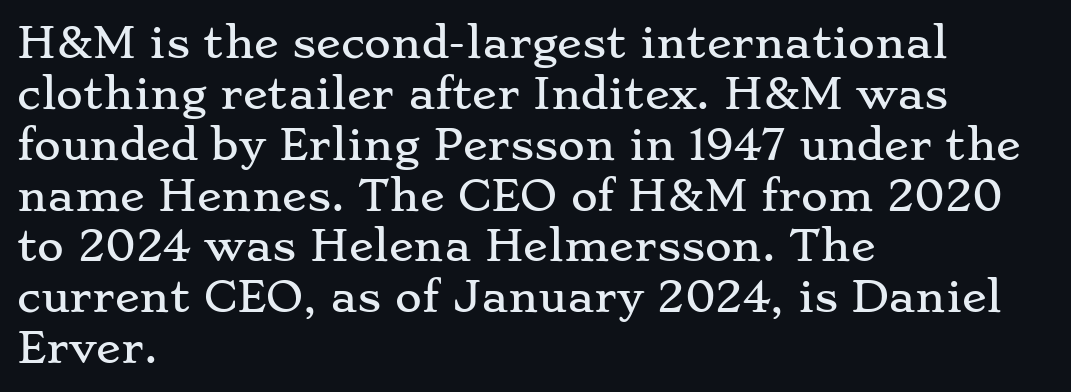
{"serif": "yes", "italic": "no", "width": "wide", "stroke_contrast": "low", "x_height": "small", "monospaced": "no", "underline": "no", "align": "left", "line_spacing_ratio": 1.24, "letter_spacing": "normal", "letter_spacing_em": 0.0, "glyph_px": 41}
